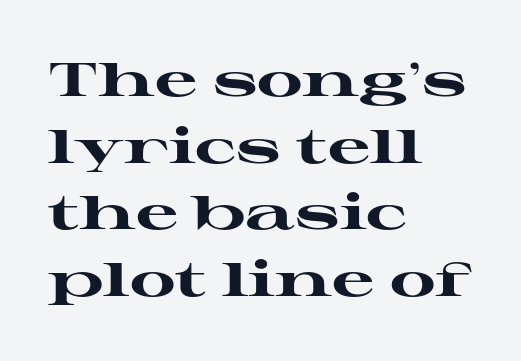
Q: Is the text bold? A: Yes.
Q: Is the text italic (slanted)? A: No, it is upright.
Q: Is the typeface a serif or a sans-serif typeface? A: Serif.
Q: Is the text underlined? A: No.
Q: How is the paragraph aligned? A: Left-aligned.
Q: Is the spacing between letters normal or unusually wide? A: Normal.
Q: Is the spacing between lines tight, normal or loose? A: Normal.
Q: Width (condensed, normal, or wide)? A: Wide.
Q: Stroke contrast? A: High.
Q: x-height? A: Medium.
Q: Monospaced? A: No.
